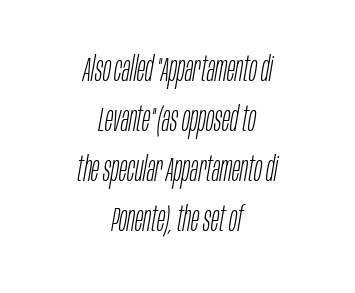
Q: Is the text bold? A: No.
Q: Is the text italic (slanted)? A: Yes, it leans right by about 10 degrees.
Q: Is the text underlined? A: No.
Q: How is the paragraph aligned? A: Centered.
Q: Is the spacing between letters normal or unusually wide? A: Normal.
Q: Is the spacing between lines tight, normal or loose? A: Normal.
Q: Width (condensed, normal, or wide)? A: Condensed.
Q: Stroke contrast? A: Low.
Q: x-height? A: Large.
Q: Monospaced? A: No.
